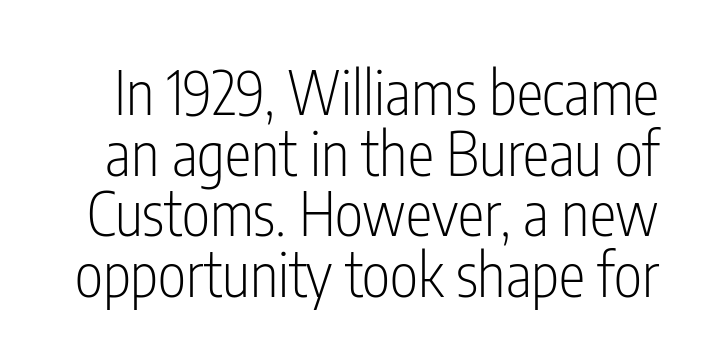
Think standard paragraph weight, or any step lighter than that. Type without underlining. Does the type have serifs? No, each stem ends abruptly. Between one letter and the next there's only the usual sliver of space. Nope, not italic — everything's standing straight. Leading is clearly below the norm, producing a dense column.
